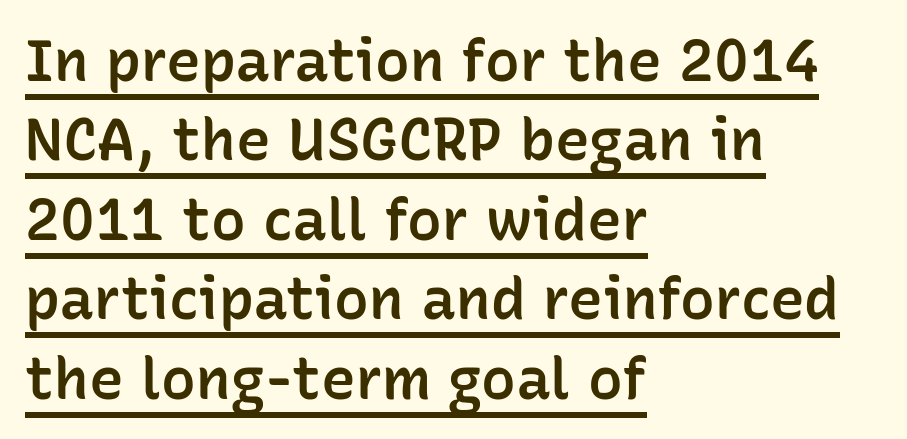
{"serif": "no", "italic": "no", "bold": "semi", "weight": "semibold", "width": "normal", "stroke_contrast": "low", "x_height": "medium", "monospaced": "no", "underline": "yes", "align": "left", "line_spacing": "normal", "line_spacing_ratio": 1.37, "letter_spacing": "normal", "letter_spacing_em": 0.0, "glyph_px": 58}
